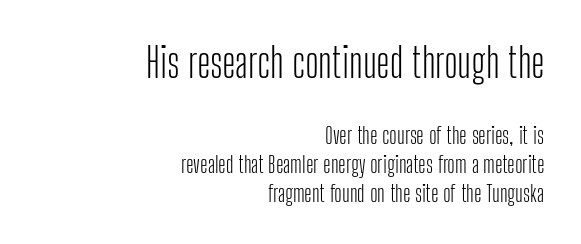
Line spacing here is normal. How are the letters spaced? Ordinarily, with no added tracking. To sum up the face: it is a sans, with no serifs. Size contrast runs from large at the top to small at the bottom. The space beneath each line is pristine and unruled. Horizontal alignment here is rightward, an uncommon choice for prose.
